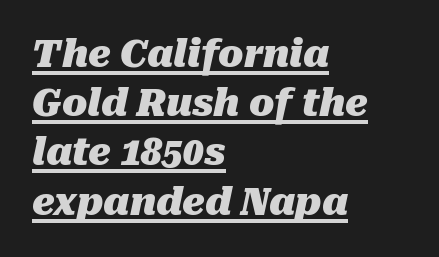
The image shows 37 px heavy type, italic (leaning right); set left-aligned, normal line spacing (1.33x), normal letter spacing, underlined; medium stroke contrast and a medium x-height.
